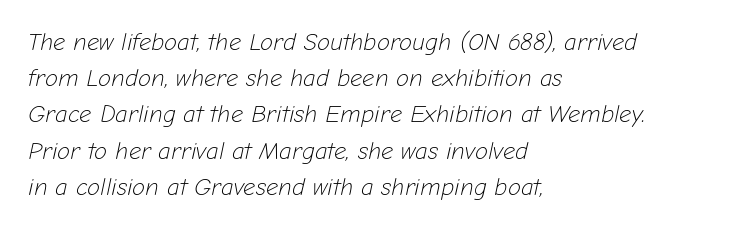
Q: Is the text bold? A: No.
Q: Is the text italic (slanted)? A: Yes, it leans right by about 12 degrees.
Q: Is the text underlined? A: No.
Q: How is the paragraph aligned? A: Left-aligned.
Q: Is the spacing between letters normal or unusually wide? A: Normal.
Q: Is the spacing between lines tight, normal or loose? A: Normal.
